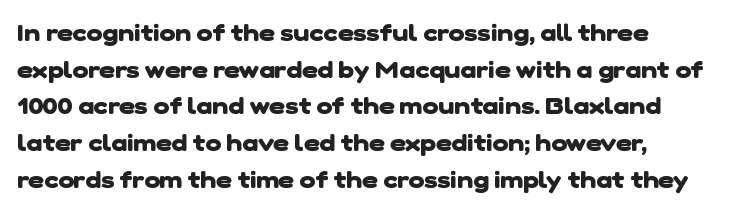
You'd pick this weight for a headline — it's a proper bold. Rule under the text: the space is simply empty. Caption: multi-line text, flush left, ragged right. One glance says typical: line gaps are just what's usual. Honestly, the letter spacing is just normal — you wouldn't notice it.
